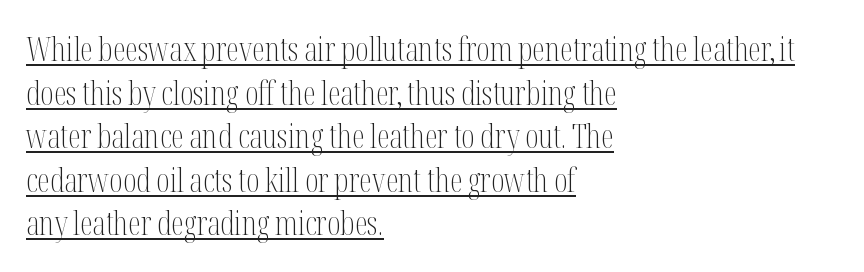
The image shows 32 px light, condensed serif type, upright; set left-aligned, normal line spacing (1.36x), normal letter spacing, underlined; medium stroke contrast and a medium x-height.
